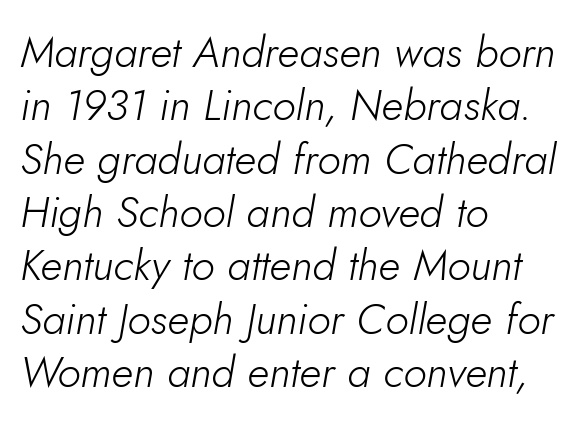
What stands out about the letter spacing? Nothing — it is the standard amount. No word sits above an underline. Stem width sits at or under what a default text font uses. This sample is left-justified, so line endings fall wherever the words run out.
